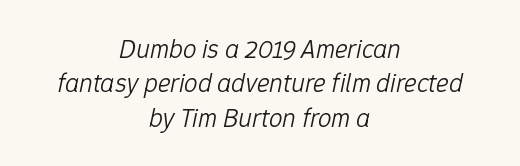
The image shows 27 px text type, italic (leaning right); set centered, normal line spacing (1.27x), normal letter spacing, not underlined.
